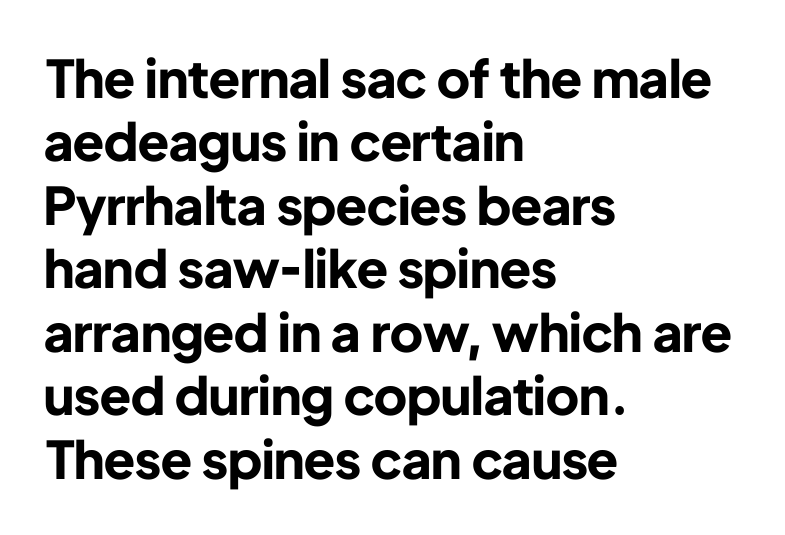
The image shows 52 px bold sans-serif type, upright; set left-aligned, line spacing 1.22x, normal letter spacing, not underlined; low stroke contrast and a medium x-height.
